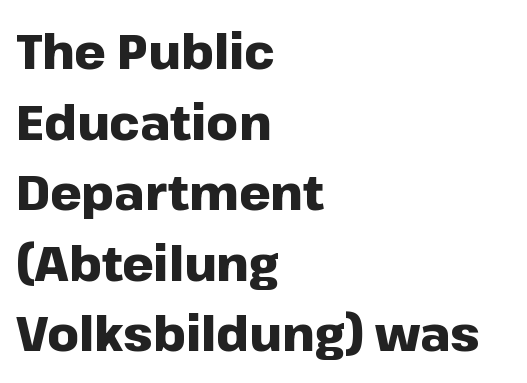
Q: Is the text bold? A: Yes.
Q: Is the text italic (slanted)? A: No, it is upright.
Q: Is the typeface a serif or a sans-serif typeface? A: Sans-serif.
Q: Is the text underlined? A: No.
Q: How is the paragraph aligned? A: Left-aligned.
Q: Is the spacing between letters normal or unusually wide? A: Normal.
Q: Is the spacing between lines tight, normal or loose? A: Normal.
Q: Width (condensed, normal, or wide)? A: Normal.
Q: Stroke contrast? A: Low.
Q: x-height? A: Medium.
Q: Monospaced? A: No.
